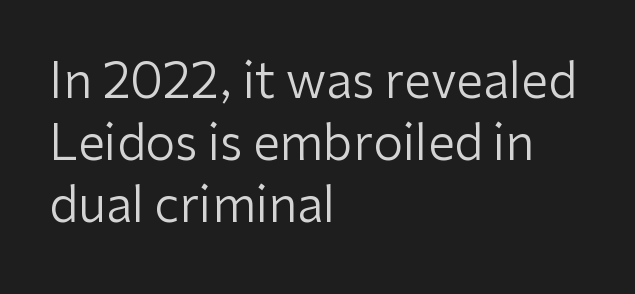
Posture: upright roman. These lines are rendered in a variable-pitch font. The passage shown has conventional tracking throughout. The typeface has the unassuming heft of standard copy or less. Which margin do the lines hug? The left one — the right edge is uneven.
